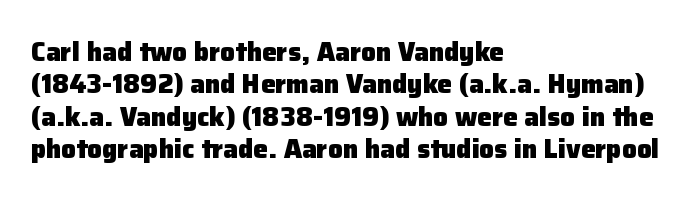
The image shows 26 px bold type, upright; set left-aligned, normal line spacing (1.25x), normal letter spacing, not underlined.
